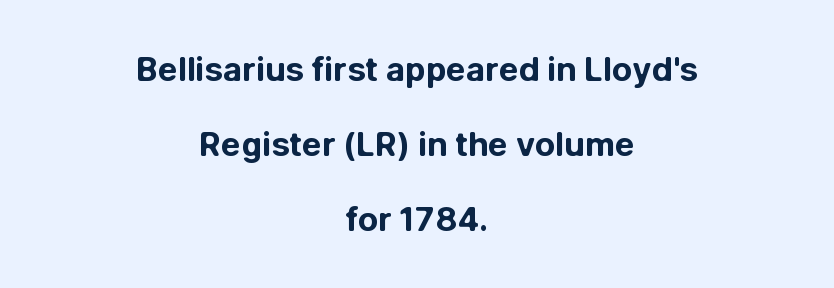
{"serif": "no", "italic": "no", "bold": "yes", "weight": "bold", "width": "normal", "stroke_contrast": "low", "x_height": "medium", "monospaced": "no", "underline": "no", "align": "center", "line_spacing": "loose", "line_spacing_ratio": 2.27, "letter_spacing": "normal", "letter_spacing_em": 0.0, "glyph_px": 33}
